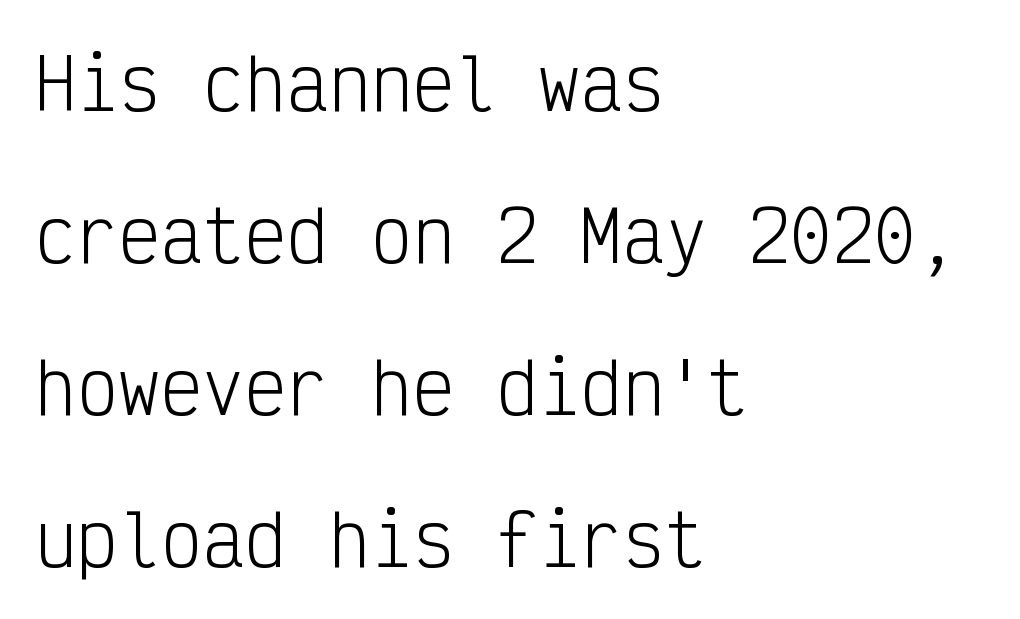
Q: Is the text bold? A: No.
Q: Is the text italic (slanted)? A: No, it is upright.
Q: Is the typeface a serif or a sans-serif typeface? A: Sans-serif.
Q: Is the text underlined? A: No.
Q: How is the paragraph aligned? A: Left-aligned.
Q: Is the spacing between letters normal or unusually wide? A: Normal.
Q: Is the spacing between lines tight, normal or loose? A: Loose.
Q: Width (condensed, normal, or wide)? A: Condensed.
Q: Stroke contrast? A: Low.
Q: x-height? A: Medium.
Q: Monospaced? A: Yes.
